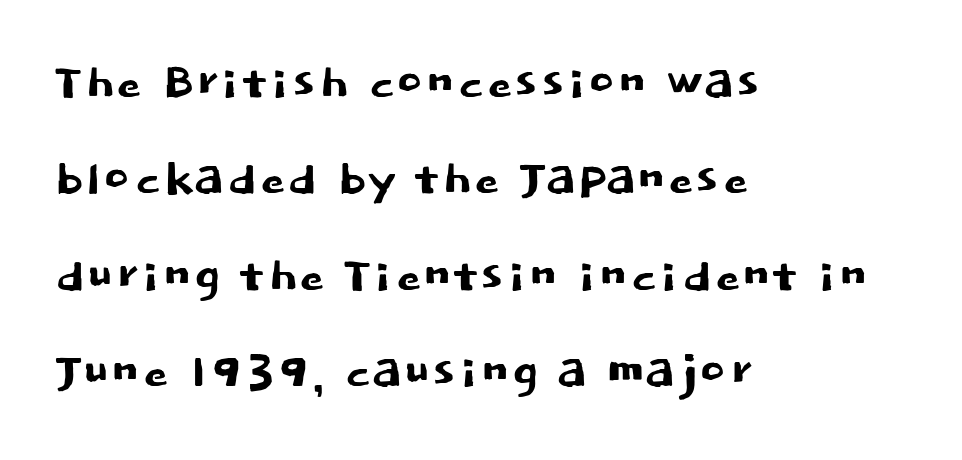
Q: Is the text italic (slanted)? A: No, it is upright.
Q: Is the typeface a serif or a sans-serif typeface? A: Sans-serif.
Q: Is the text underlined? A: No.
Q: How is the paragraph aligned? A: Left-aligned.
Q: Is the spacing between letters normal or unusually wide? A: Normal.
Q: Is the spacing between lines tight, normal or loose? A: Normal.
Q: Width (condensed, normal, or wide)? A: Normal.
Q: Stroke contrast? A: Low.
Q: x-height? A: Large.
Q: Monospaced? A: No.
